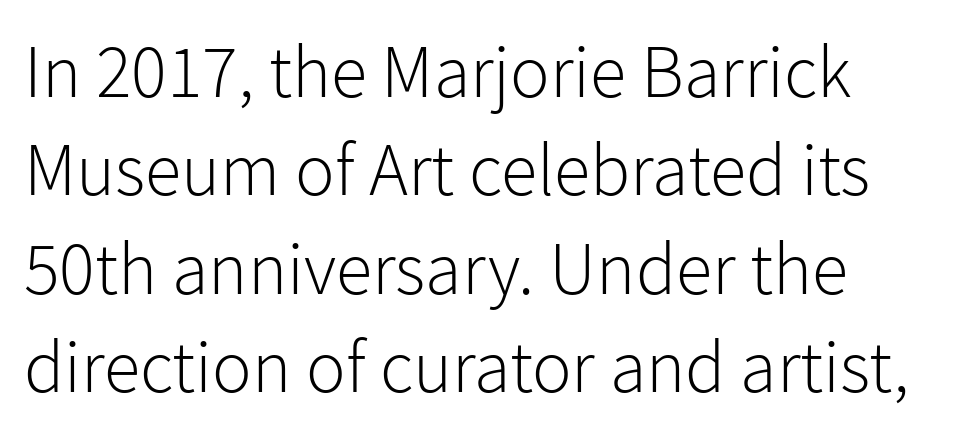
The image shows 74 px light sans-serif type, upright; set normal line spacing (1.33x), normal letter spacing, not underlined; low stroke contrast and a medium x-height.
